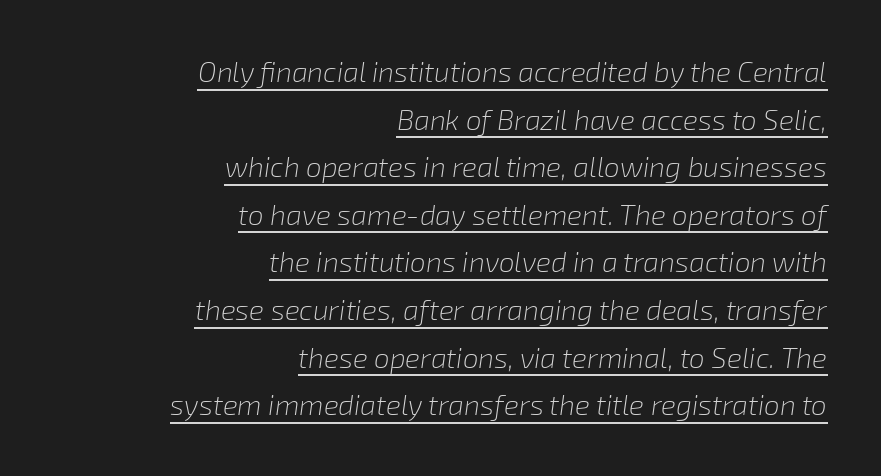
Q: Is the text bold? A: No.
Q: Is the text italic (slanted)? A: Yes, it leans right by about 8 degrees.
Q: Is the text underlined? A: Yes.
Q: How is the paragraph aligned? A: Right-aligned.
Q: Is the spacing between letters normal or unusually wide? A: Normal.
Q: Is the spacing between lines tight, normal or loose? A: Normal.
Q: Width (condensed, normal, or wide)? A: Normal.
Q: Stroke contrast? A: Low.
Q: x-height? A: Medium.
Q: Monospaced? A: No.
